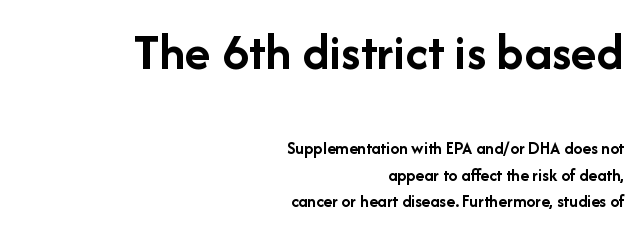
The image shows 53 px semibold sans-serif type, upright; set right-aligned, normal line spacing (1.47x), normal letter spacing, not underlined; the first (top) block is 2.94x larger; low stroke contrast and a medium x-height.
